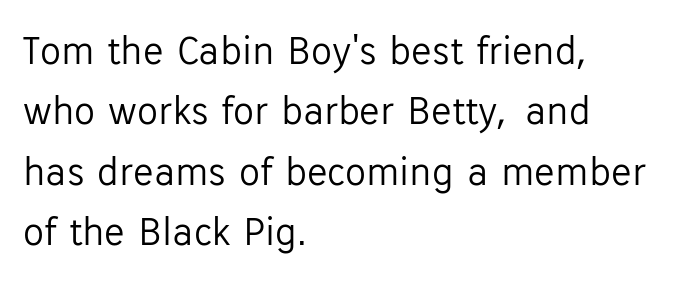
Q: Is the text bold? A: No.
Q: Is the text italic (slanted)? A: No, it is upright.
Q: Is the typeface a serif or a sans-serif typeface? A: Sans-serif.
Q: Is the text underlined? A: No.
Q: How is the paragraph aligned? A: Left-aligned.
Q: Is the spacing between letters normal or unusually wide? A: Normal.
Q: Is the spacing between lines tight, normal or loose? A: Normal.
Q: Width (condensed, normal, or wide)? A: Normal.
Q: Stroke contrast? A: Low.
Q: x-height? A: Medium.
Q: Monospaced? A: No.
